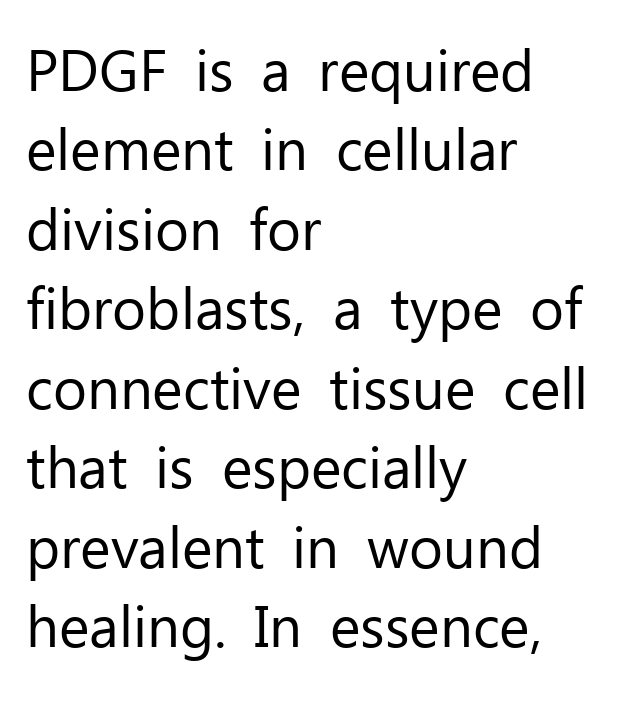
{"serif": "no", "italic": "no", "bold": "no", "weight": "regular", "width": "normal", "stroke_contrast": "low", "x_height": "medium", "monospaced": "no", "underline": "no", "align": "left", "line_spacing": "normal", "line_spacing_ratio": 1.37, "letter_spacing": "normal", "letter_spacing_em": 0.0, "glyph_px": 58}
